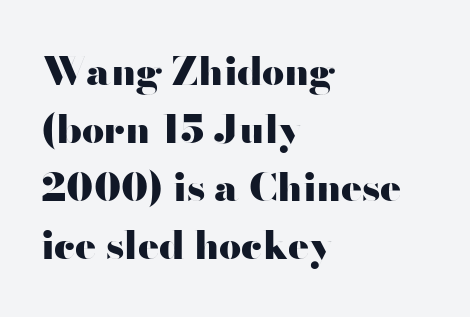
The image shows 39 px heavy, wide type, upright; set left-aligned, normal line spacing (1.49x), normal letter spacing, not underlined; high stroke contrast and a small x-height.
